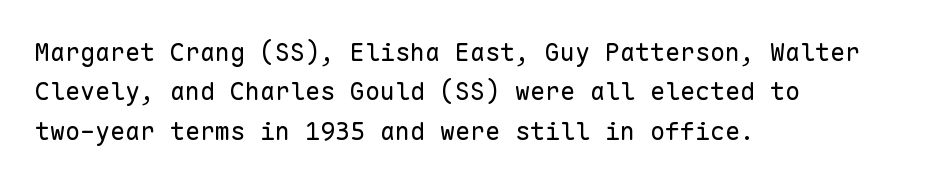
Q: Is the text bold? A: No.
Q: Is the text italic (slanted)? A: No, it is upright.
Q: Is the text underlined? A: No.
Q: How is the paragraph aligned? A: Left-aligned.
Q: Is the spacing between letters normal or unusually wide? A: Normal.
Q: Is the spacing between lines tight, normal or loose? A: Normal.
